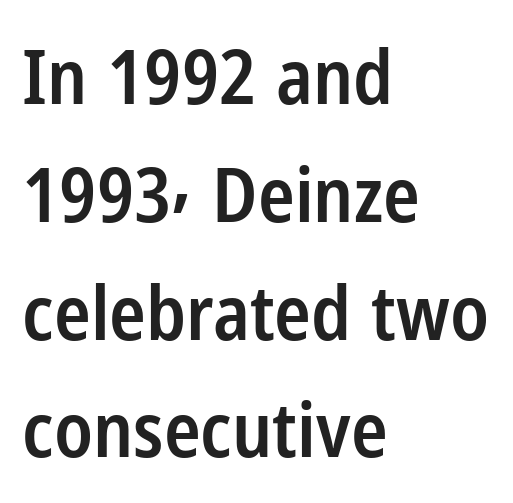
{"serif": "no", "italic": "no", "bold": "semi", "weight": "semibold", "width": "condensed", "stroke_contrast": "low", "x_height": "medium", "monospaced": "no", "underline": "no", "align": "left", "line_spacing": "normal", "line_spacing_ratio": 1.55, "letter_spacing": "normal", "letter_spacing_em": 0.0, "glyph_px": 76}
